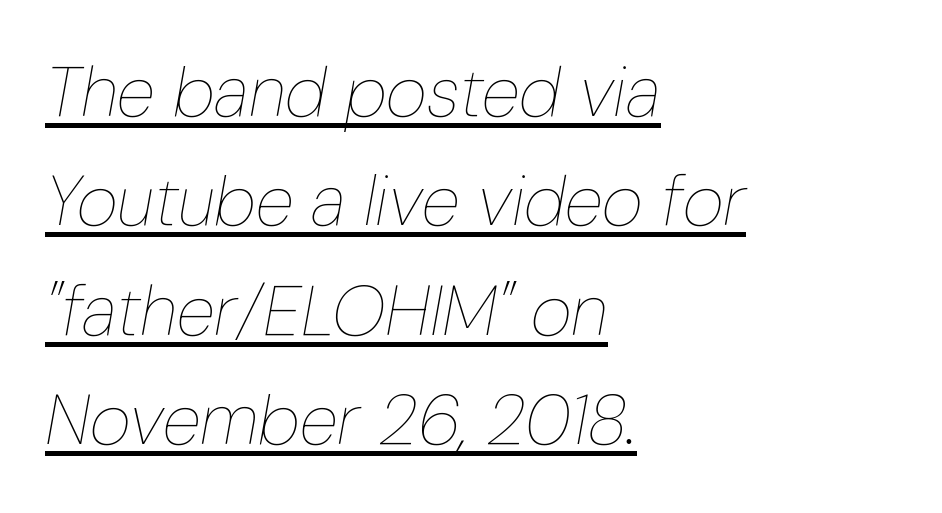
{"italic": "yes", "lean": "right", "slant_degrees": 10, "bold": "no", "weight": "thin", "width": "condensed", "stroke_contrast": "low", "x_height": "medium", "monospaced": "no", "underline": "yes", "align": "left", "line_spacing": "normal", "line_spacing_ratio": 1.54, "letter_spacing": "normal", "letter_spacing_em": 0.0, "glyph_px": 71}
